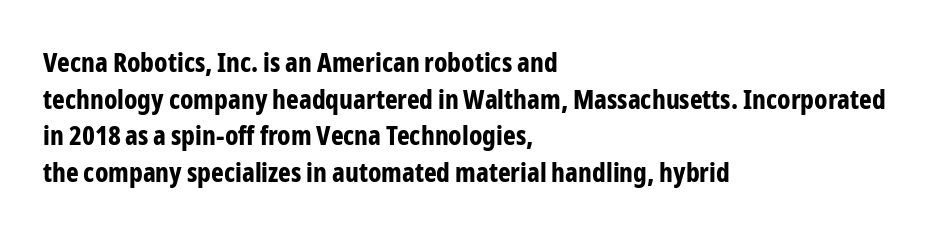
Casual observation: everything's shoved over to the left. Look at the tracking — it's just the regular setting, nothing added. The rendering uses a moderate line-height, typical for paragraphs. Decoration check: the copy has no underline. The face used here has the dense, thick strokes of a bold. The typography opts for an upright posture over an oblique one.
